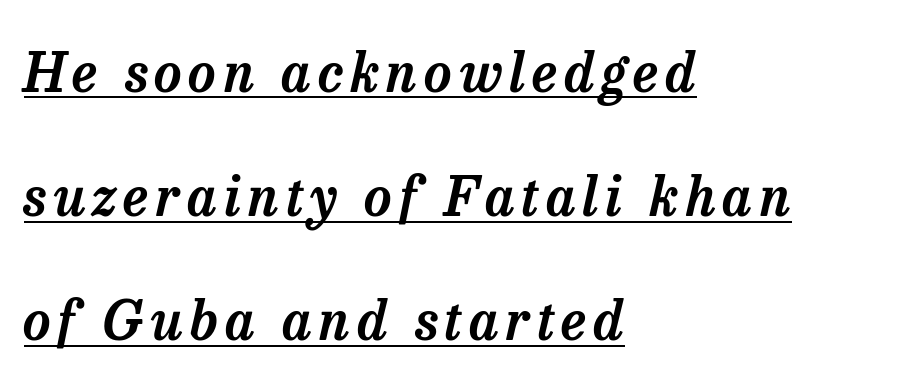
Letterform terminals end in serifs throughout the passage. All the whitespace from short lines collects on the right. Each line of the rendering has a horizontal stroke beneath the glyphs. The letters advance in unequal steps, a hallmark of proportional type. The line-height multiplier appears high, well above default.
